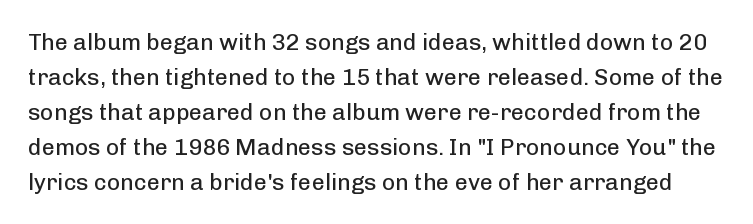
{"italic": "no", "bold": "no", "underline": "no", "line_spacing": "normal", "line_spacing_ratio": 1.52, "letter_spacing": "normal", "letter_spacing_em": 0.0, "glyph_px": 23}
